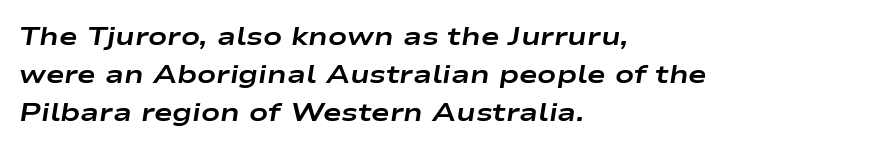
Observe the ordinary spacing: letters are neighbours, not strangers. Set as a true bold cut, around the 700 mark. Which margin do the lines hug? The left one — the right edge is uneven. Any mark beneath the type? The region is blank. Every character sits at an angle, as italics do. The rendering uses a moderate line-height, typical for paragraphs.
